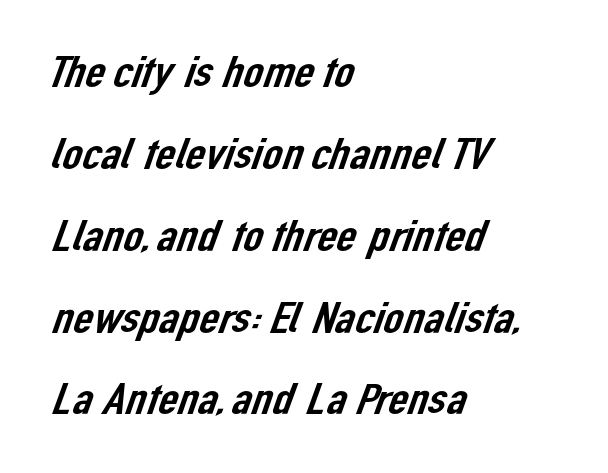
The image shows 44 px sans-serif type; set left-aligned, line spacing 1.86x, normal letter spacing, not underlined; low stroke contrast and a medium x-height.
